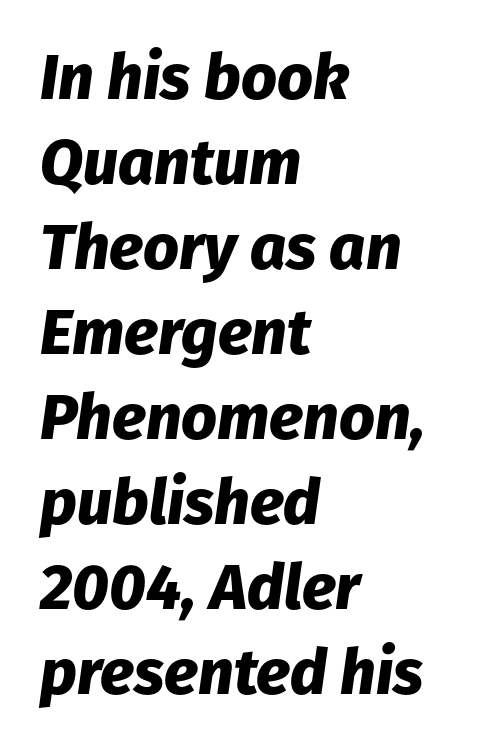
{"italic": "yes", "lean": "right", "slant_degrees": 8, "bold": "yes", "weight": "heavy", "width": "normal", "stroke_contrast": "low", "x_height": "medium", "monospaced": "no", "underline": "no", "align": "left", "line_spacing": "normal", "line_spacing_ratio": 1.35, "letter_spacing": "normal", "letter_spacing_em": 0.0, "glyph_px": 63}
